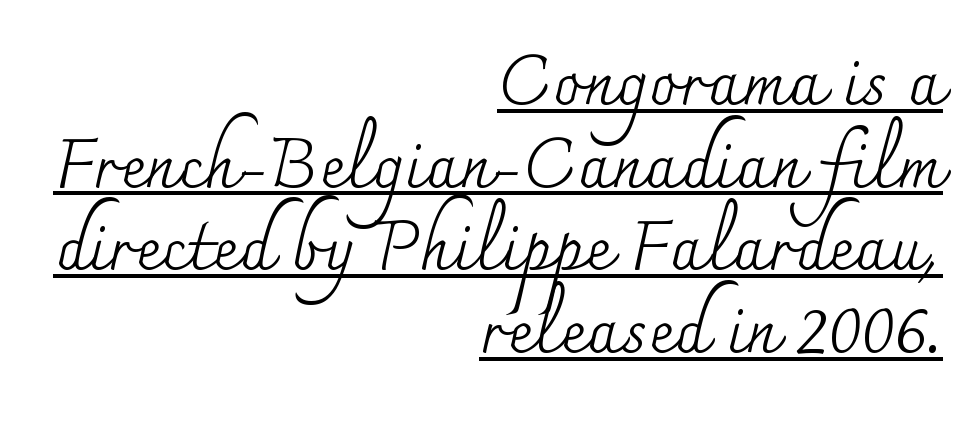
Q: Is the text bold? A: No.
Q: Is the text italic (slanted)? A: Yes.
Q: Is the typeface a serif or a sans-serif typeface? A: Serif.
Q: Is the text underlined? A: Yes.
Q: How is the paragraph aligned? A: Right-aligned.
Q: Is the spacing between letters normal or unusually wide? A: Normal.
Q: Width (condensed, normal, or wide)? A: Normal.
Q: Stroke contrast? A: Medium.
Q: x-height? A: Small.
Q: Monospaced? A: No.
